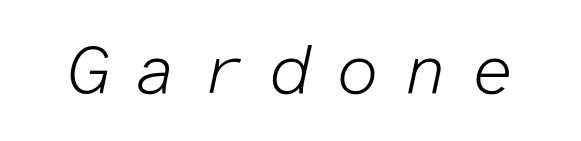
Descenders are the only things crossing below the line. Short note: letters widely spaced. Looks like terminal output: every glyph gets an equal slot. Letters have the restrained weight of plain body copy at most. The typography opts for an oblique posture over an upright one.
